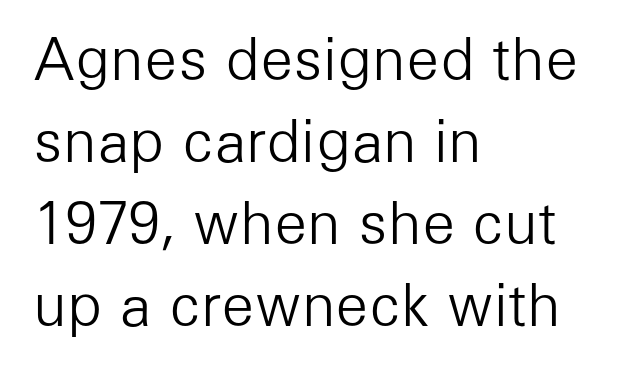
No chunkiness to these letters — they're not bold. One-word summary of the alignment: left. Do the characters align in a grid? No, the font is proportional. No extra tracking has been applied to these lines.
